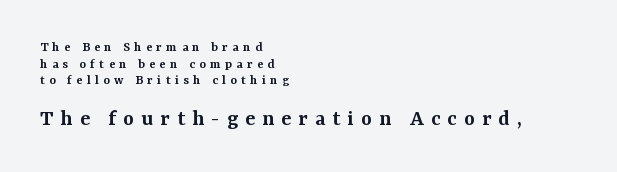
Q: Is the text bold? A: Semi-bold.
Q: Is the text italic (slanted)? A: No, it is upright.
Q: Is the text underlined? A: No.
Q: How is the paragraph aligned? A: Left-aligned.
Q: Is the spacing between letters normal or unusually wide? A: Unusually wide.
Q: Which block of text is set in a larger size, the first (top) or the second (bottom)? A: The second (bottom) one.
